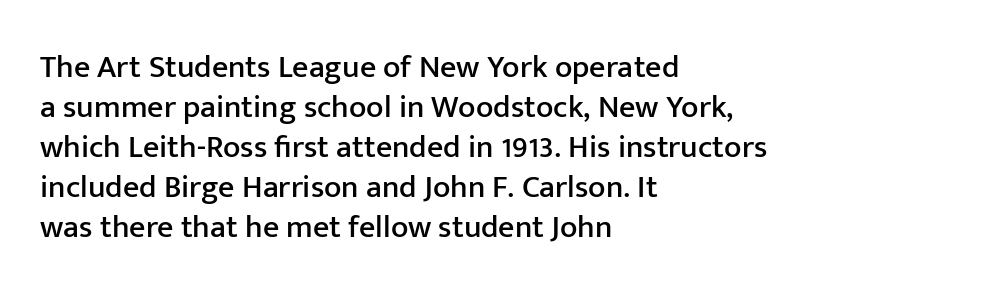
{"serif": "no", "italic": "no", "width": "normal", "stroke_contrast": "low", "x_height": "medium", "monospaced": "no", "underline": "no", "align": "left", "line_spacing": "normal", "line_spacing_ratio": 1.25, "letter_spacing": "normal", "letter_spacing_em": 0.0, "glyph_px": 32}
